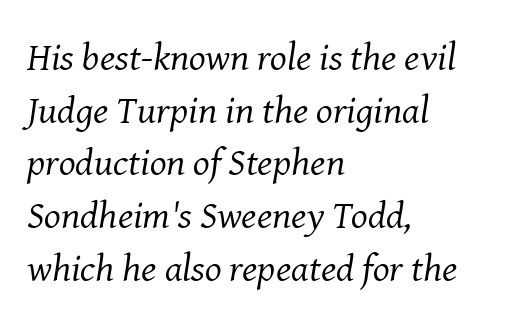
You could not count columns in this text — the font is proportionally spaced. Letter spacing: default. The words here are not underlined. Horizontal bands of white between lines are of average thickness.
